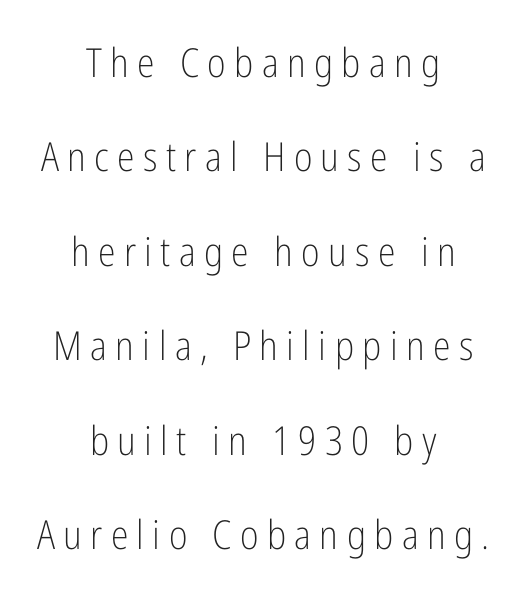
The image shows 40 px light, condensed sans-serif type, upright; set centered, loose line spacing (2.36x), unusually wide letter spacing (+0.21 em), not underlined; low stroke contrast and a medium x-height.
